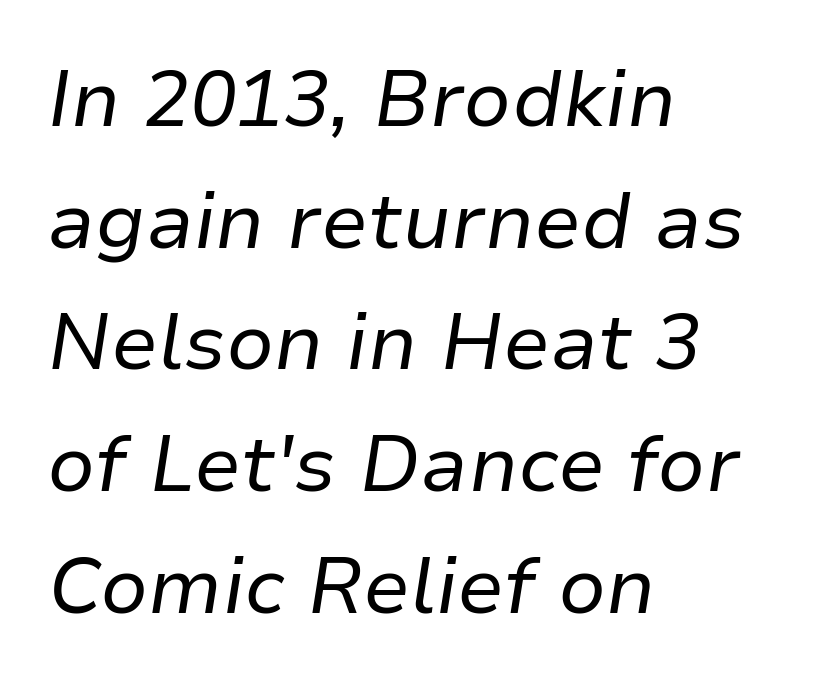
The image shows 78 px regular-weight type, italic (leaning right); set left-aligned, normal line spacing (1.56x), normal letter spacing, not underlined; low stroke contrast and a medium x-height.
